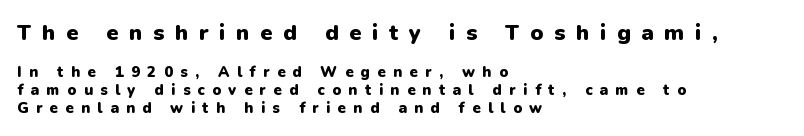
Italic: no, the glyphs are upright roman. You'd pick this weight for a headline — it's a proper bold. The space beneath each line is pristine and unruled. Visually, the top section dominates because its glyphs are scaled up.
